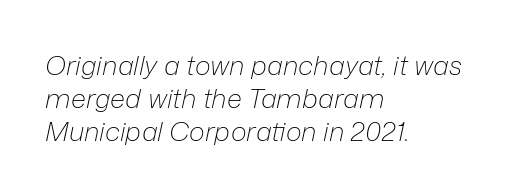
{"italic": "yes", "lean": "right", "slant_degrees": 12, "bold": "no", "underline": "no", "align": "left", "line_spacing_ratio": 1.23, "letter_spacing": "normal", "letter_spacing_em": 0.0, "glyph_px": 27}
